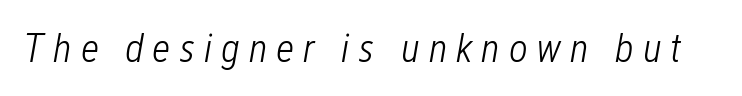
Each letter keeps its own natural width here, so spacing adapts to shape. The tracking jumps out immediately: characters are airy and widely separated. The passage shown is not bold in any degree. The string is rendered with underlining switched off.
